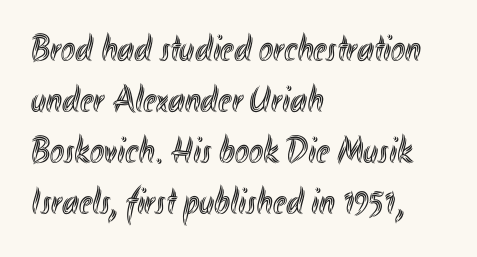
Q: Is the text italic (slanted)? A: Yes.
Q: Is the text underlined? A: No.
Q: How is the paragraph aligned? A: Left-aligned.
Q: Is the spacing between letters normal or unusually wide? A: Normal.
Q: Is the spacing between lines tight, normal or loose? A: Normal.
Q: Width (condensed, normal, or wide)? A: Condensed.
Q: x-height? A: Small.
Q: Monospaced? A: No.
